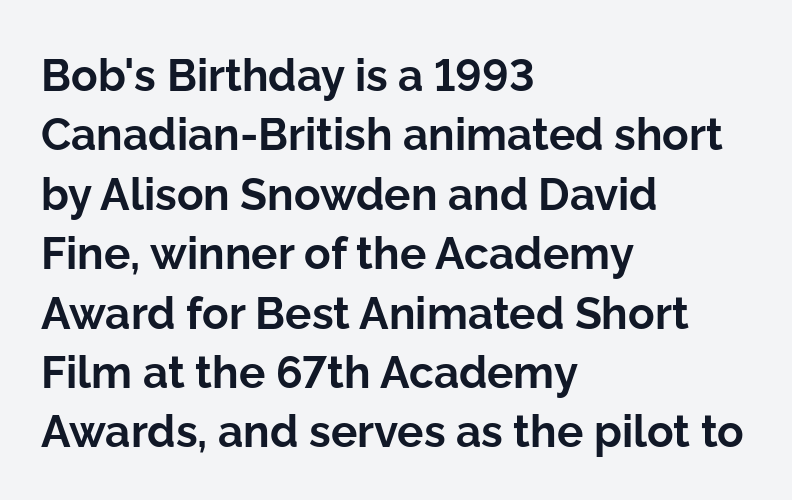
Q: Is the text bold? A: Yes.
Q: Is the text italic (slanted)? A: No, it is upright.
Q: Is the typeface a serif or a sans-serif typeface? A: Sans-serif.
Q: Is the text underlined? A: No.
Q: How is the paragraph aligned? A: Left-aligned.
Q: Is the spacing between letters normal or unusually wide? A: Normal.
Q: Is the spacing between lines tight, normal or loose? A: Normal.
Q: Width (condensed, normal, or wide)? A: Normal.
Q: Stroke contrast? A: Low.
Q: x-height? A: Medium.
Q: Monospaced? A: No.
